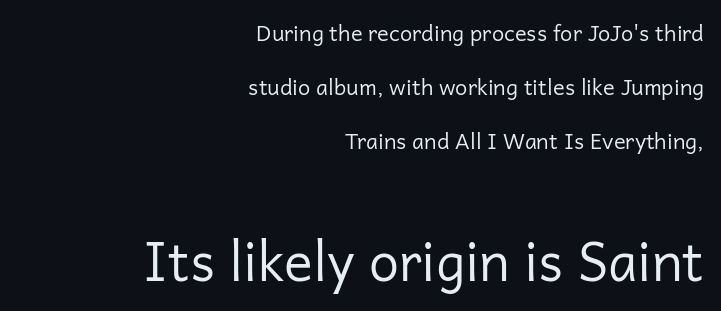
The image shows 54 px regular-weight sans-serif type, upright; set right-aligned, loose line spacing (2.45x), normal letter spacing, not underlined; the second (bottom) block is 2.45x larger; low stroke contrast and a medium x-height.
